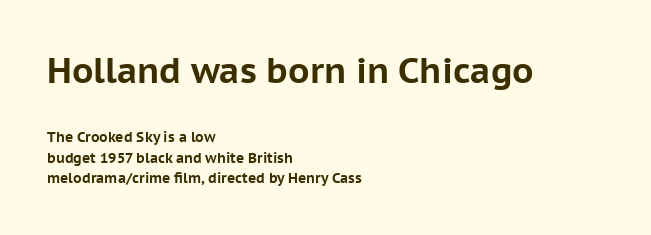
{"serif": "no", "italic": "no", "bold": "yes", "weight": "bold", "width": "normal", "stroke_contrast": "low", "x_height": "medium", "monospaced": "no", "underline": "no", "align": "left", "line_spacing": "normal", "line_spacing_ratio": 1.48, "letter_spacing": "normal", "letter_spacing_em": 0.0, "larger_block": "first", "size_ratio": 2.5, "glyph_px": 35}
